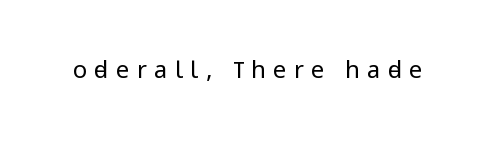
The image shows 24 px text type, upright; set unusually wide letter spacing (+0.3 em), not underlined.
